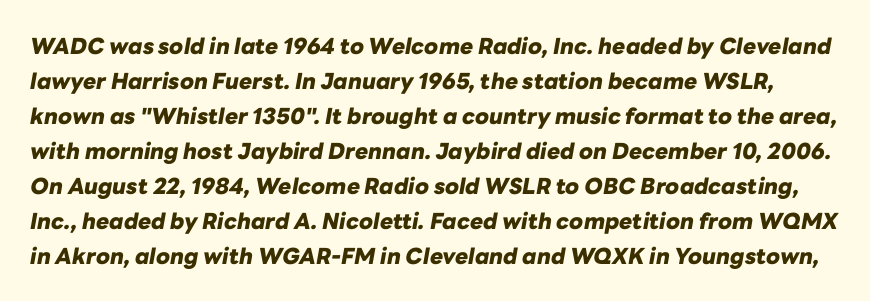
{"italic": "yes", "lean": "right", "slant_degrees": 10, "bold": "yes", "underline": "no", "line_spacing": "normal", "line_spacing_ratio": 1.59, "letter_spacing": "normal", "letter_spacing_em": 0.0, "glyph_px": 22}
